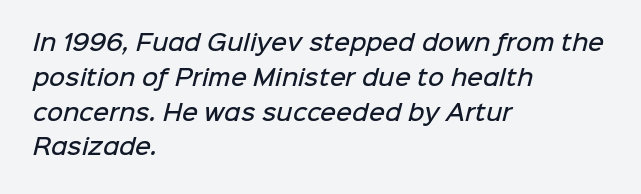
Its strokes are somewhat broadened, the hallmark of semibold type. Whoever set this chose a conventional vertical rhythm. The rag falls on the right side of this text block. Spacing between characters is what you'd get straight out of the box. Anything drawn beneath the words? Only blank space.
